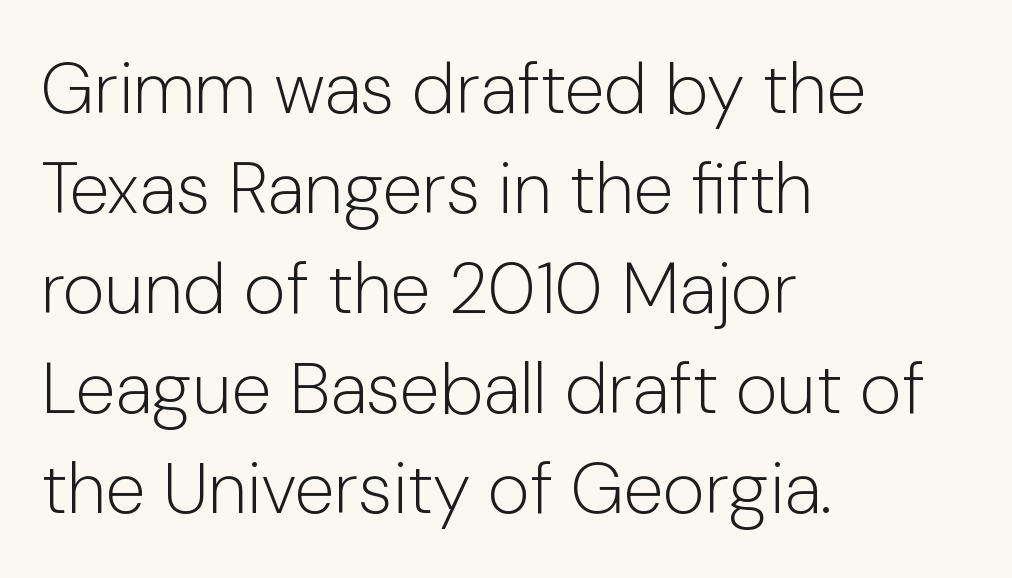
The image shows 72 px light sans-serif type, upright; set left-aligned, normal line spacing (1.39x), normal letter spacing, not underlined; low stroke contrast and a medium x-height.
